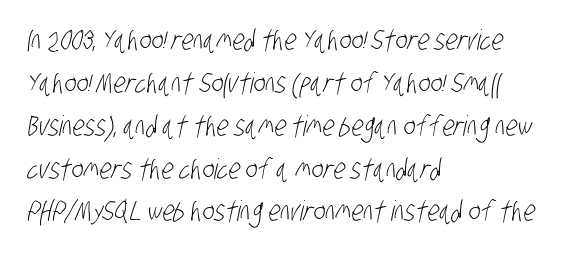
{"serif": "no", "bold": "no", "weight": "light", "width": "condensed", "stroke_contrast": "low", "x_height": "large", "monospaced": "no", "underline": "no", "align": "left", "line_spacing": "normal", "line_spacing_ratio": 1.53, "letter_spacing": "normal", "letter_spacing_em": 0.0, "glyph_px": 28}
